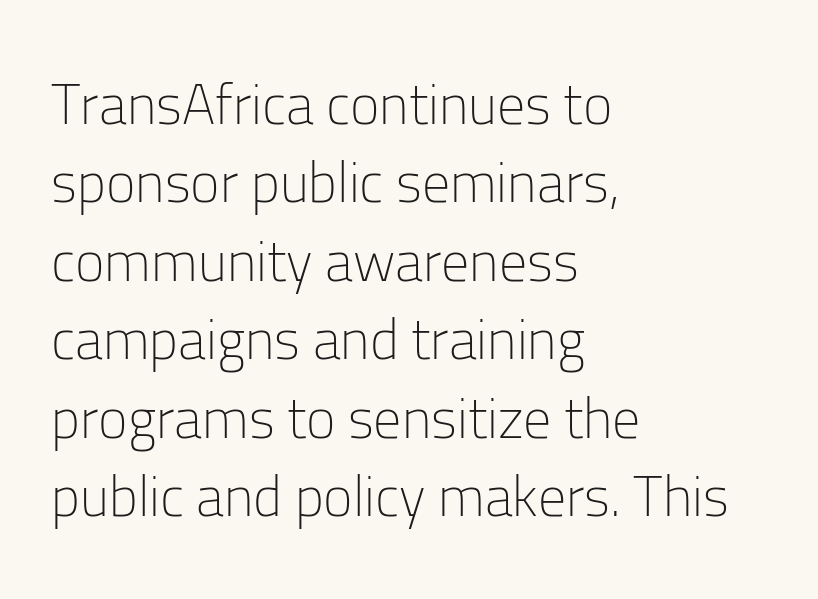
{"serif": "no", "italic": "no", "bold": "no", "weight": "light", "width": "normal", "stroke_contrast": "low", "x_height": "medium", "monospaced": "no", "underline": "no", "align": "left", "line_spacing": "normal", "line_spacing_ratio": 1.4, "letter_spacing": "normal", "letter_spacing_em": 0.0, "glyph_px": 56}
